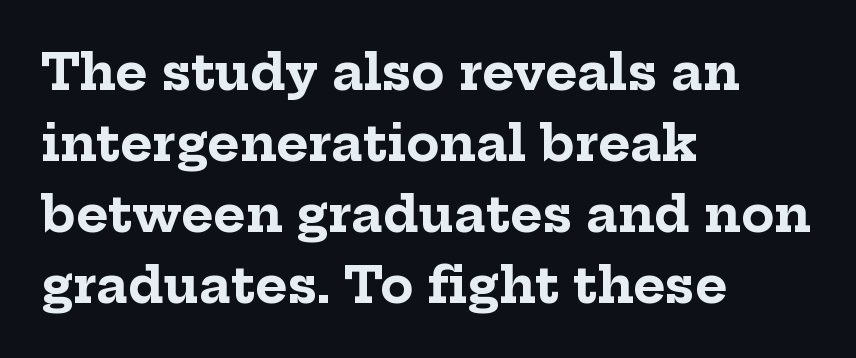
The space directly below the letters is spotless. Each word holds together tightly as a unit, with standard inter-letter gaps. Stroke thickness is high; the sample reads as a true bold. The line-height multiplier appears to be the usual default. A typesetter would mark this as roman, not italic. These lines are rendered in a variable-pitch font.
